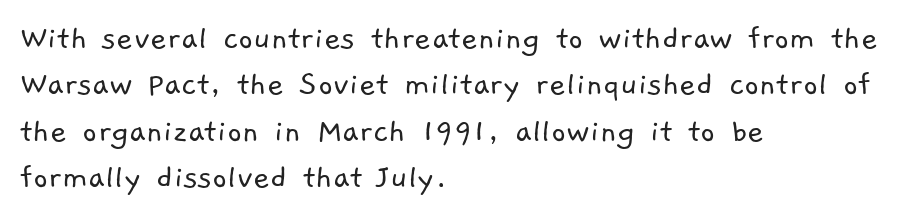
Stems and bowls with no extra thickness — not bold. No feet cap the strokes, marking this as sans-serif type. Type without underlining. What's the leading like? Ordinary, nothing unusual. The passage is arranged the way most books set body copy — flush left.
